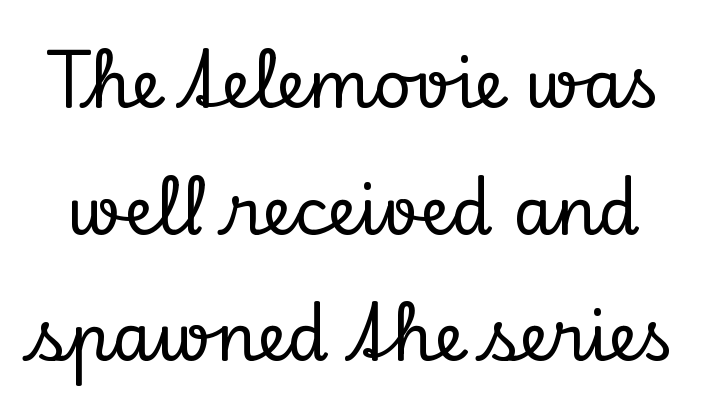
Q: Is the text italic (slanted)? A: No, it is upright.
Q: Is the text underlined? A: No.
Q: Is the spacing between letters normal or unusually wide? A: Normal.
Q: Is the spacing between lines tight, normal or loose? A: Loose.
Q: Width (condensed, normal, or wide)? A: Normal.
Q: Stroke contrast? A: Low.
Q: x-height? A: Small.
Q: Monospaced? A: No.
